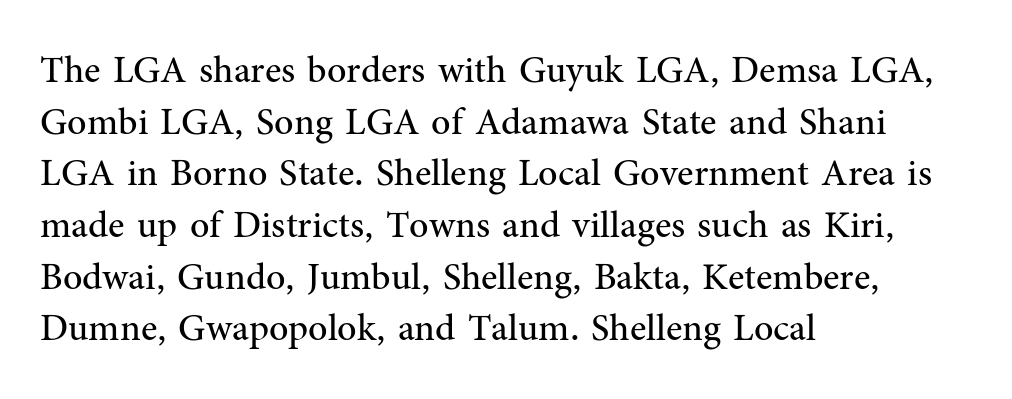
The image shows 38 px regular-weight serif type, upright; set left-aligned, normal line spacing (1.36x), normal letter spacing, not underlined; medium stroke contrast and a medium x-height.
